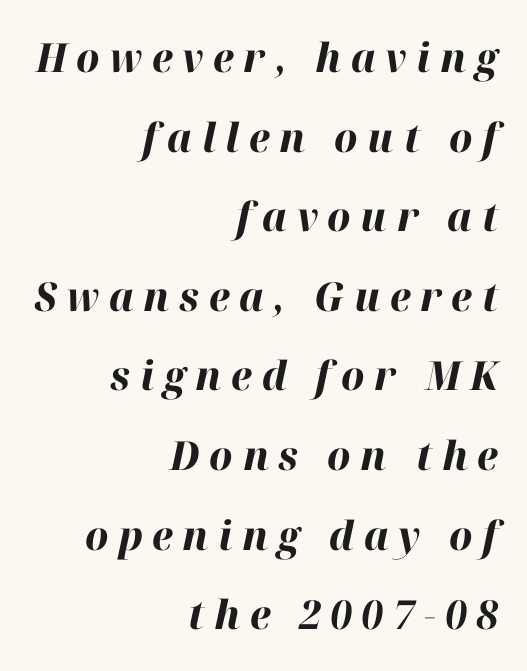
The image shows 40 px bold type, italic (leaning right); set right-aligned, loose line spacing (1.99x), unusually wide letter spacing (+0.24 em), not underlined; high stroke contrast and a medium x-height.
